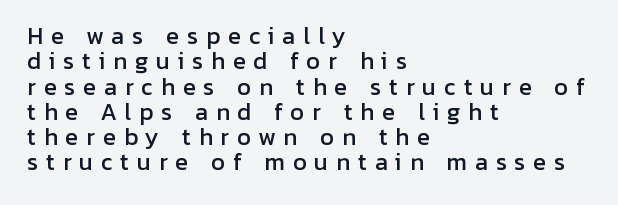
The image shows 22 px text type, upright; set left-aligned, tight line spacing (1.15x), unusually wide letter spacing (+0.35 em), not underlined.
